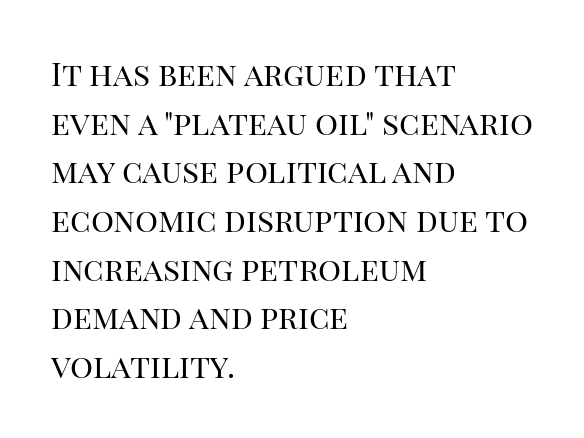
{"serif": "yes", "italic": "no", "bold": "no", "weight": "regular", "width": "normal", "stroke_contrast": "high", "x_height": "large", "monospaced": "no", "underline": "no", "align": "left", "line_spacing": "normal", "line_spacing_ratio": 1.52, "letter_spacing": "normal", "letter_spacing_em": 0.0, "glyph_px": 32}
